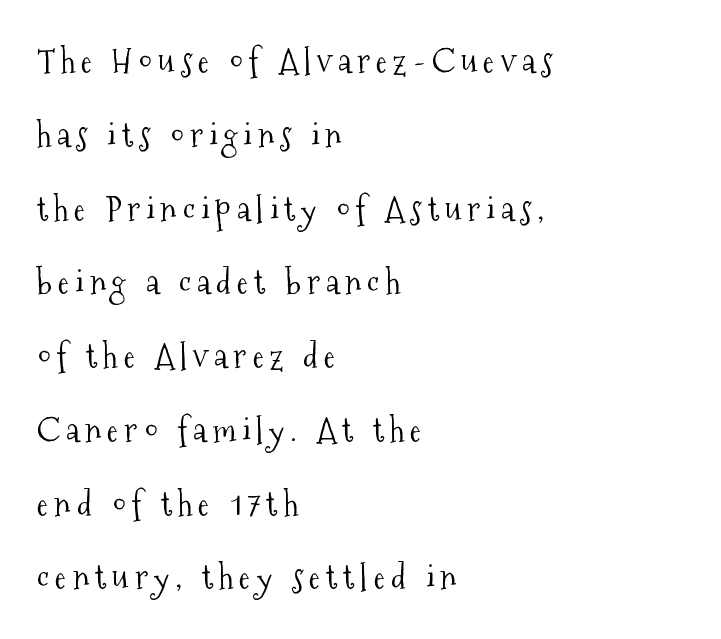
{"serif": "yes", "italic": "no", "bold": "no", "weight": "light", "width": "condensed", "stroke_contrast": "medium", "x_height": "medium", "monospaced": "no", "underline": "no", "align": "left", "line_spacing": "loose", "line_spacing_ratio": 2.17, "glyph_px": 34}
